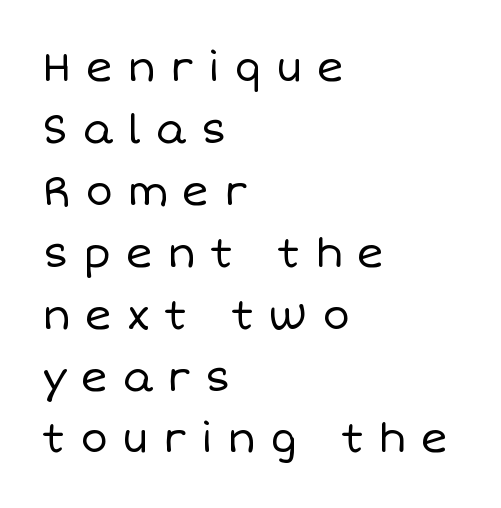
Is there much room between lines? A standard amount, neither cramped nor airy. Letter spacing: wide. Does the copy run flush right? No — it runs flush left. The face used here is proportionally spaced, like ordinary book or web type. Letters have the restrained weight of plain body copy at most.
